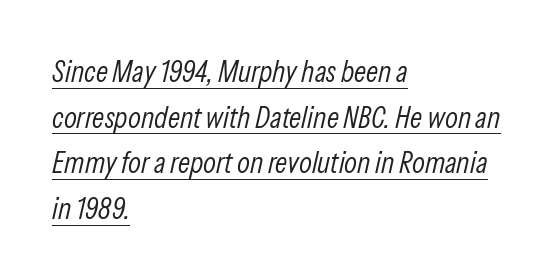
{"italic": "yes", "lean": "right", "slant_degrees": 13, "bold": "no", "weight": "light", "width": "condensed", "stroke_contrast": "low", "x_height": "medium", "monospaced": "no", "underline": "yes", "align": "left", "line_spacing": "normal", "line_spacing_ratio": 1.52, "letter_spacing": "normal", "letter_spacing_em": 0.0, "glyph_px": 30}
